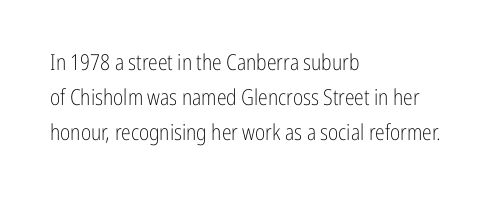
Q: Is the text bold? A: No.
Q: Is the text italic (slanted)? A: No, it is upright.
Q: Is the text underlined? A: No.
Q: How is the paragraph aligned? A: Left-aligned.
Q: Is the spacing between letters normal or unusually wide? A: Normal.
Q: Is the spacing between lines tight, normal or loose? A: Normal.
